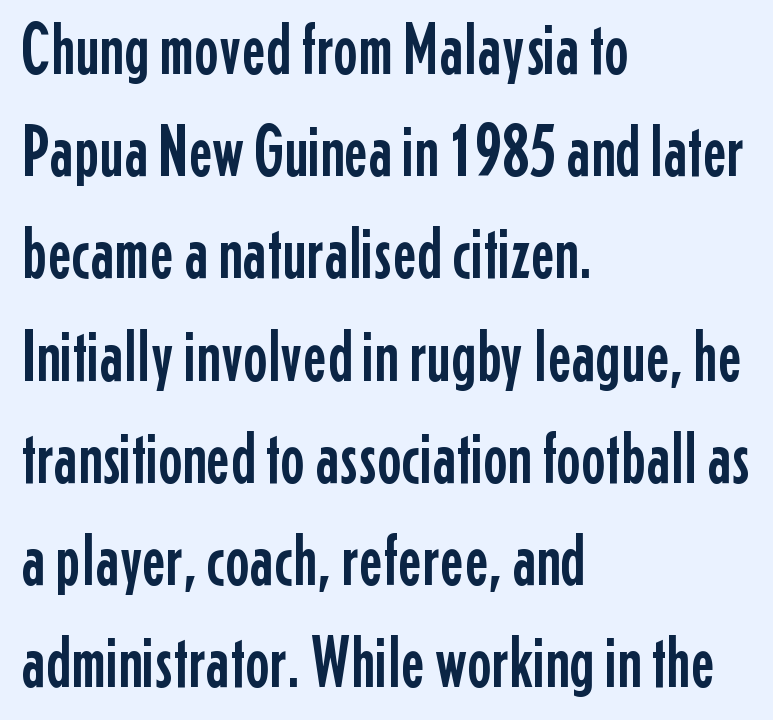
{"serif": "no", "italic": "no", "width": "condensed", "stroke_contrast": "low", "x_height": "medium", "monospaced": "no", "underline": "no", "align": "left", "line_spacing": "normal", "line_spacing_ratio": 1.4, "letter_spacing": "normal", "letter_spacing_em": 0.0, "glyph_px": 73}
